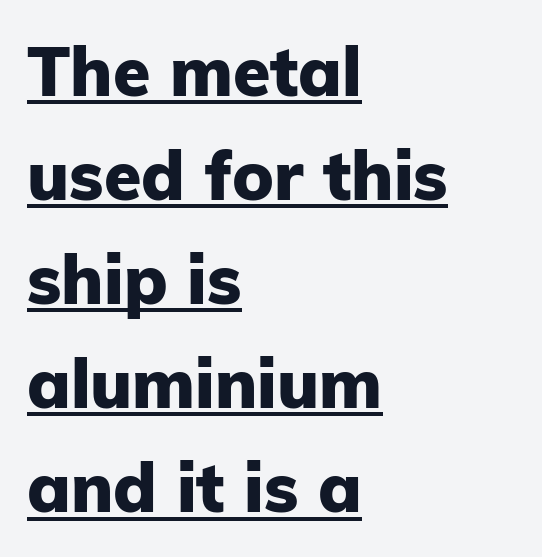
This sample carries an underscore along the baseline area. Thick stems and heavy bowls — unmistakably bold. The horizontal fit of the characters is conventional and even. A sans-serif font was chosen for this passage.
